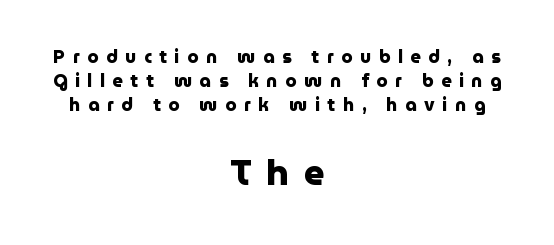
The image shows 36 px heavy sans-serif type, upright; set centered, normal line spacing (1.34x), unusually wide letter spacing (+0.42 em), not underlined; the second (bottom) block is 2.0x larger; low stroke contrast and a medium x-height.
